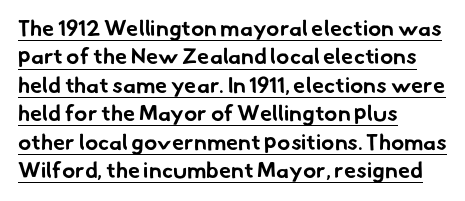
The image shows 22 px bold type; set left-aligned, normal line spacing (1.29x), normal letter spacing, underlined.
